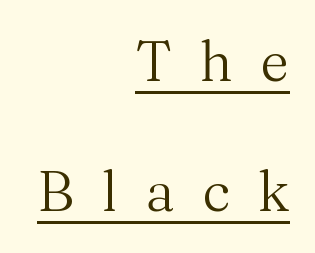
The image shows 56 px regular-weight serif type, upright; set right-aligned, loose line spacing (2.33x), unusually wide letter spacing (+0.49 em), underlined; medium stroke contrast and a medium x-height.
